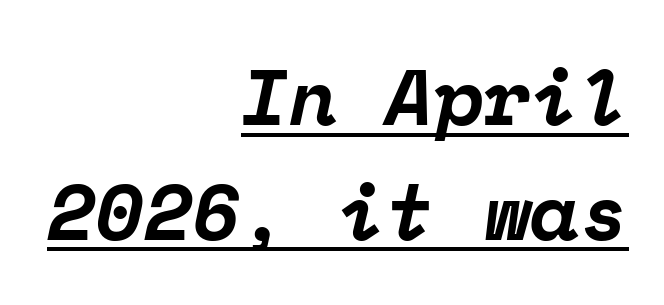
Q: Is the text bold? A: Yes.
Q: Is the text italic (slanted)? A: Yes, it leans right by about 12 degrees.
Q: Is the typeface a serif or a sans-serif typeface? A: Serif.
Q: Is the text underlined? A: Yes.
Q: How is the paragraph aligned? A: Right-aligned.
Q: Is the spacing between letters normal or unusually wide? A: Normal.
Q: Is the spacing between lines tight, normal or loose? A: Normal.
Q: Width (condensed, normal, or wide)? A: Normal.
Q: Stroke contrast? A: Low.
Q: x-height? A: Medium.
Q: Monospaced? A: Yes.
